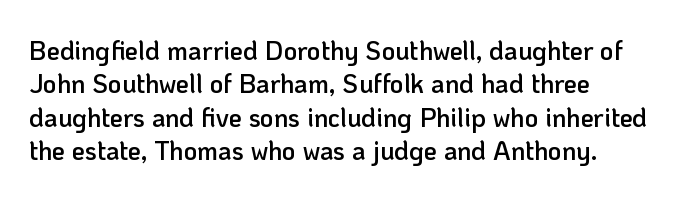
The image shows 26 px text type, upright; set left-aligned, normal line spacing (1.28x), normal letter spacing, not underlined.
